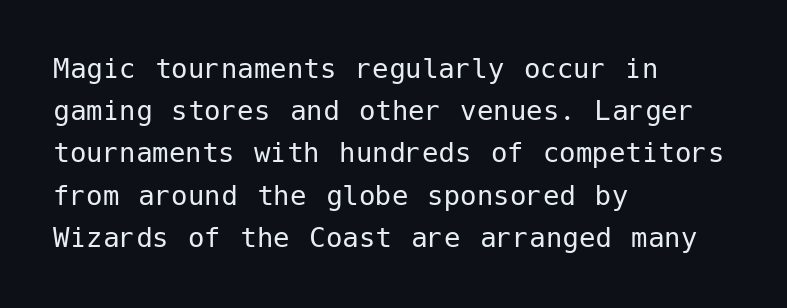
{"serif": "no", "italic": "no", "bold": "no", "weight": "regular", "width": "normal", "stroke_contrast": "low", "x_height": "medium", "underline": "no", "align": "left", "line_spacing": "normal", "line_spacing_ratio": 1.28, "letter_spacing": "normal", "letter_spacing_em": 0.0, "glyph_px": 33}
